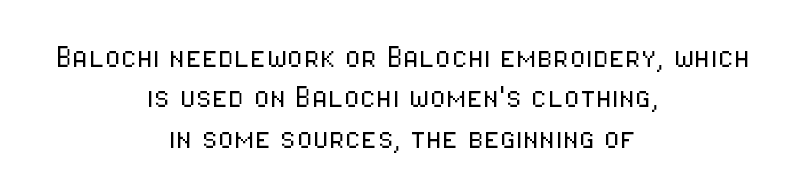
Here the designer chose a conventional face with non-uniform glyph widths. Horizontal alignment here is central, giving a formal, balanced look. Lines of text with bare space underneath. Nope, no serifs anywhere on these letters. No italicization has been applied; the sample stays upright. Think standard paragraph weight, or any step lighter than that.
